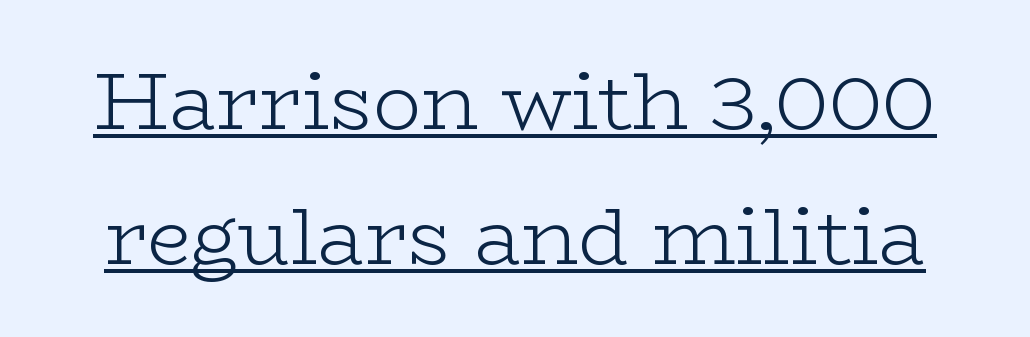
Does extra space separate the letters? No, they use regular spacing. Stroke mass is kept to a normal reading level or below. Think of a printed novel: that variable character pitch is what you see here. This rendering features underlined lettering. Little horizontal feet cap the strokes, marking this as serif type. In terms of leading, this rendering sits right in the middle.
